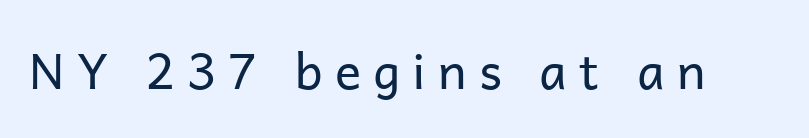
Nothing heavy about these letters — not bold at all. Regarding serifs, this sample does without them. Only glyphs here, with clear space below each row. Do the characters align in a grid? No, the font is proportional. Designer's note — italics off, roman on.
